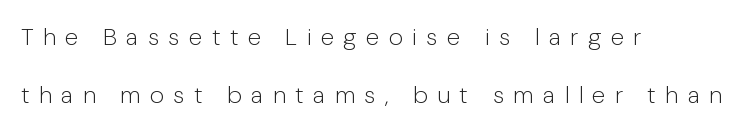
{"italic": "no", "bold": "no", "underline": "no", "align": "left", "line_spacing": "loose", "line_spacing_ratio": 2.4, "letter_spacing": "wide", "letter_spacing_em": 0.39, "glyph_px": 24}
